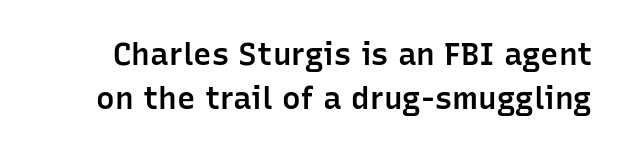
The image shows 31 px semibold sans-serif type, upright; set normal line spacing (1.43x), normal letter spacing, not underlined; low stroke contrast and a medium x-height.
